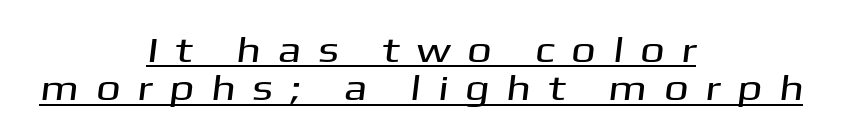
The image shows 35 px wide sans-serif type; set centered, tight line spacing (1.1x), unusually wide letter spacing (+0.47 em), underlined; medium stroke contrast and a medium x-height.
